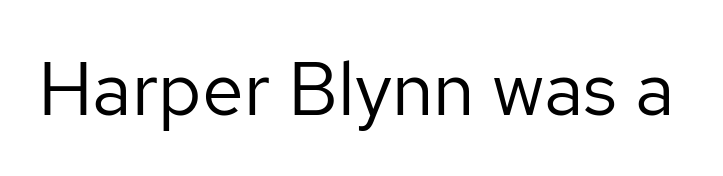
The image shows 75 px regular-weight sans-serif type, upright; set normal letter spacing, not underlined; low stroke contrast and a medium x-height.
